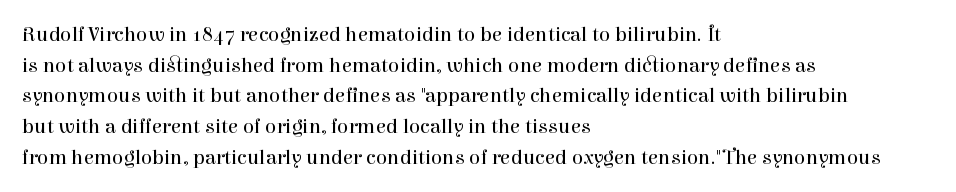
Q: Is the text bold? A: No.
Q: Is the text italic (slanted)? A: No, it is upright.
Q: Is the text underlined? A: No.
Q: How is the paragraph aligned? A: Left-aligned.
Q: Is the spacing between letters normal or unusually wide? A: Normal.
Q: Is the spacing between lines tight, normal or loose? A: Normal.
